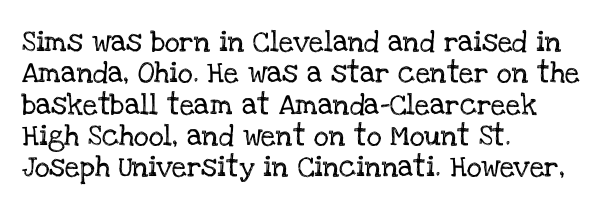
{"italic": "no", "underline": "no", "align": "left", "line_spacing": "normal", "line_spacing_ratio": 1.49, "letter_spacing": "normal", "letter_spacing_em": 0.0, "glyph_px": 21}
